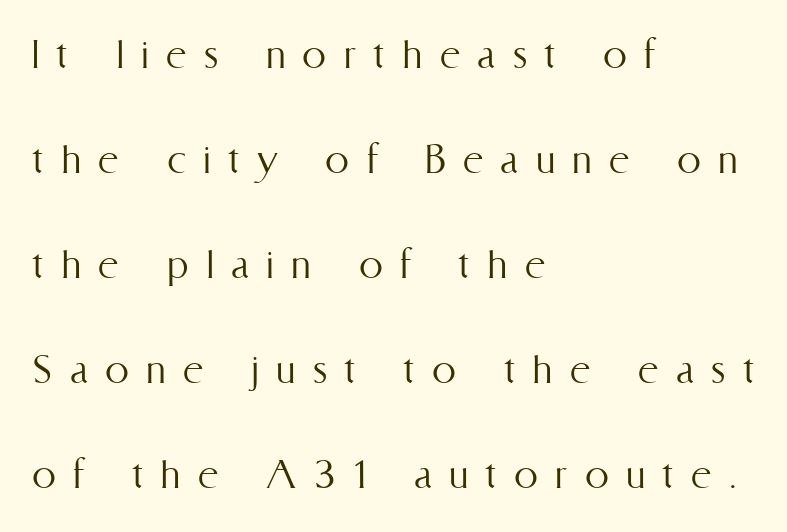
Q: Is the text bold? A: No.
Q: Is the text italic (slanted)? A: No, it is upright.
Q: Is the text underlined? A: No.
Q: How is the paragraph aligned? A: Left-aligned.
Q: Is the spacing between letters normal or unusually wide? A: Unusually wide.
Q: Is the spacing between lines tight, normal or loose? A: Loose.
Q: Width (condensed, normal, or wide)? A: Condensed.
Q: Stroke contrast? A: Medium.
Q: x-height? A: Medium.
Q: Monospaced? A: No.
